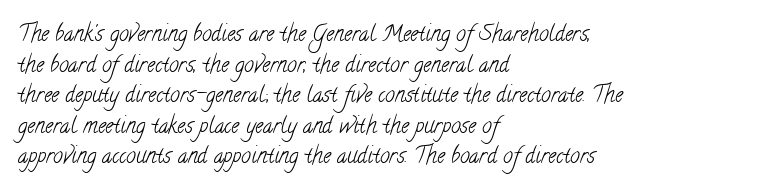
The letters sit at their default tracking, neither squeezed nor spread. Check under the words: just untouched page. The characters are drawn with everyday or finer stroke widths. A typesetter would call this leading conventional body-copy spacing.
